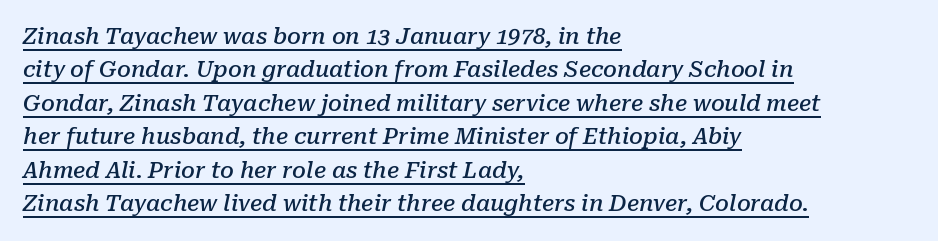
{"italic": "yes", "lean": "right", "slant_degrees": 10, "bold": "semi", "underline": "yes", "align": "left", "line_spacing": "normal", "line_spacing_ratio": 1.52, "letter_spacing": "normal", "letter_spacing_em": 0.0, "glyph_px": 22}
